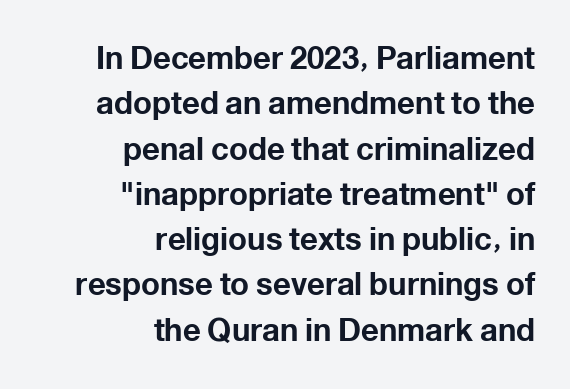
{"serif": "no", "italic": "no", "bold": "yes", "weight": "bold", "width": "normal", "stroke_contrast": "low", "x_height": "medium", "monospaced": "no", "underline": "no", "align": "right", "line_spacing": "normal", "line_spacing_ratio": 1.46, "letter_spacing": "normal", "letter_spacing_em": 0.0, "glyph_px": 31}
